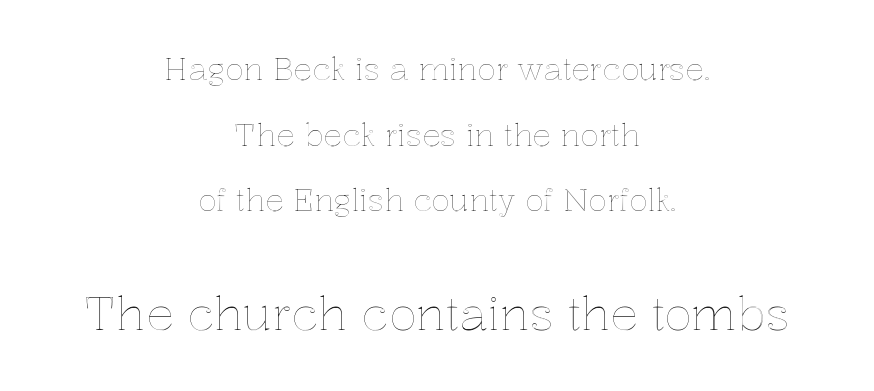
{"italic": "no", "width": "normal", "x_height": "medium", "monospaced": "no", "underline": "no", "align": "center", "line_spacing": "loose", "line_spacing_ratio": 2.12, "letter_spacing": "normal", "letter_spacing_em": 0.0, "larger_block": "second", "size_ratio": 1.48, "glyph_px": 46}
